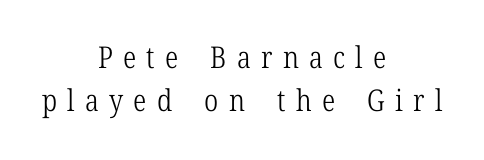
{"serif": "yes", "italic": "no", "bold": "no", "weight": "light", "width": "condensed", "stroke_contrast": "low", "x_height": "medium", "monospaced": "no", "underline": "no", "align": "center", "line_spacing": "normal", "line_spacing_ratio": 1.45, "letter_spacing": "wide", "letter_spacing_em": 0.34, "glyph_px": 30}
